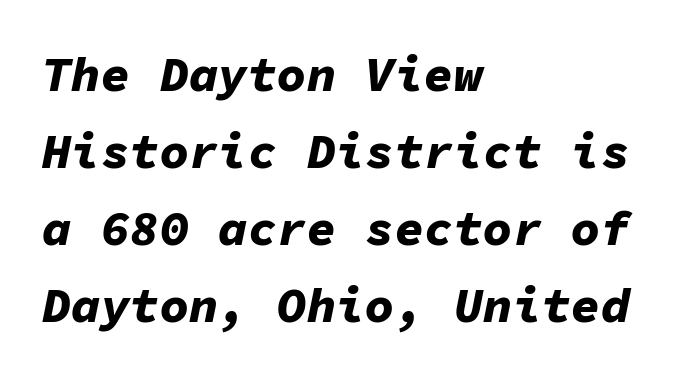
{"italic": "yes", "lean": "right", "slant_degrees": 11, "bold": "yes", "weight": "bold", "width": "normal", "stroke_contrast": "low", "x_height": "medium", "monospaced": "yes", "underline": "no", "align": "left", "line_spacing": "normal", "line_spacing_ratio": 1.57, "letter_spacing": "normal", "letter_spacing_em": 0.0, "glyph_px": 49}
